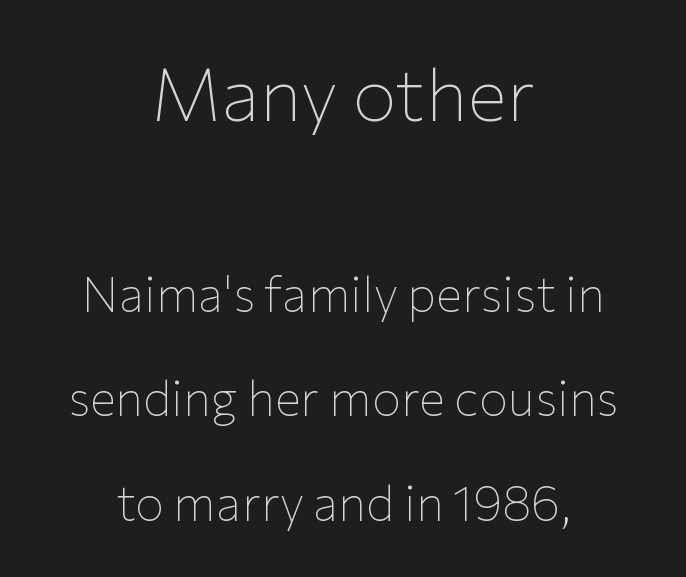
Q: Is the text bold? A: No.
Q: Is the text italic (slanted)? A: No, it is upright.
Q: Is the typeface a serif or a sans-serif typeface? A: Sans-serif.
Q: Is the text underlined? A: No.
Q: How is the paragraph aligned? A: Centered.
Q: Is the spacing between letters normal or unusually wide? A: Normal.
Q: Is the spacing between lines tight, normal or loose? A: Loose.
Q: Which block of text is set in a larger size, the first (top) or the second (bottom)? A: The first (top) one.
Q: Width (condensed, normal, or wide)? A: Normal.
Q: Stroke contrast? A: Low.
Q: x-height? A: Medium.
Q: Monospaced? A: No.
